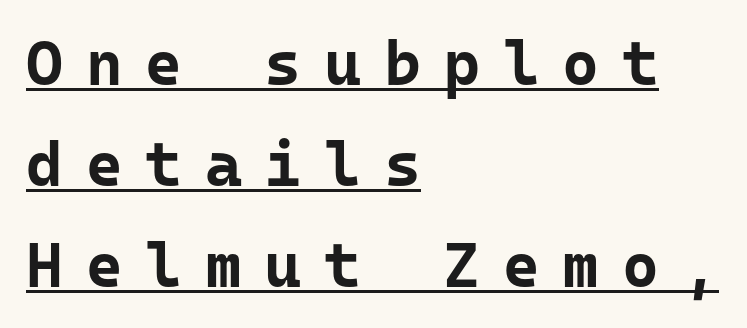
The image shows 63 px bold sans-serif type, upright, monospaced; set left-aligned, normal line spacing (1.6x), unusually wide letter spacing (+0.36 em), underlined; low stroke contrast and a medium x-height.
